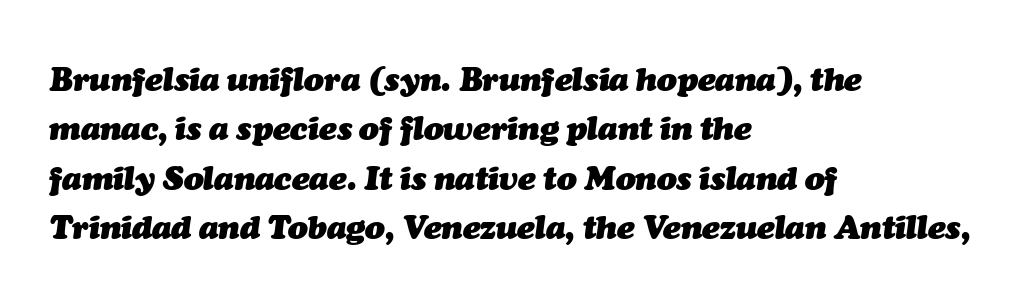
{"italic": "yes", "lean": "right", "slant_degrees": 7, "bold": "yes", "weight": "heavy", "width": "normal", "stroke_contrast": "medium", "x_height": "medium", "monospaced": "no", "underline": "no", "align": "left", "line_spacing": "normal", "line_spacing_ratio": 1.5, "letter_spacing": "normal", "letter_spacing_em": 0.0, "glyph_px": 33}
